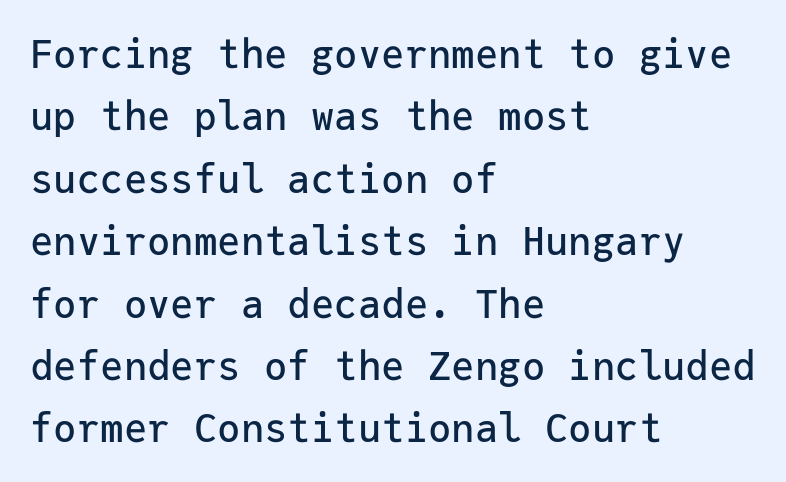
Think of a typewriter: that constant character pitch is what you see here. Is the block centered? No — it sits flush against the left margin. Every character sits straight up, as roman type does. This is sans-serif lettering, the kind often seen on screens and signage.
